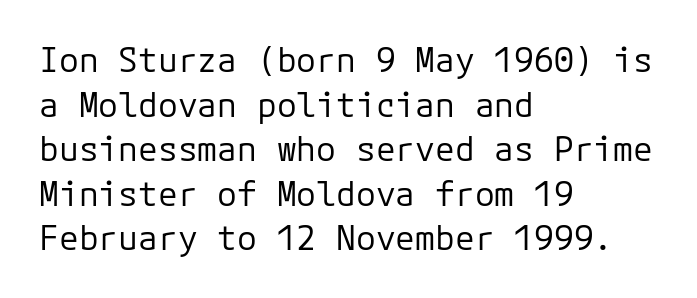
Q: Is the text bold? A: No.
Q: Is the text italic (slanted)? A: No, it is upright.
Q: Is the typeface a serif or a sans-serif typeface? A: Sans-serif.
Q: Is the text underlined? A: No.
Q: How is the paragraph aligned? A: Left-aligned.
Q: Is the spacing between letters normal or unusually wide? A: Normal.
Q: Is the spacing between lines tight, normal or loose? A: Normal.
Q: Width (condensed, normal, or wide)? A: Normal.
Q: Stroke contrast? A: Low.
Q: x-height? A: Medium.
